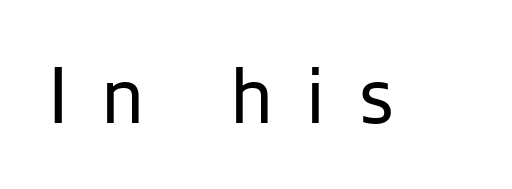
No extra ink here — the face is not bold. The letterforms stand isolated, each surrounded by extra space. No italicization has been applied; the sample stays upright. No word sits above an underline. Is this a sans? Yes — the strokes have no serifs. Proportional: the letters do not fall into vertical columns.
